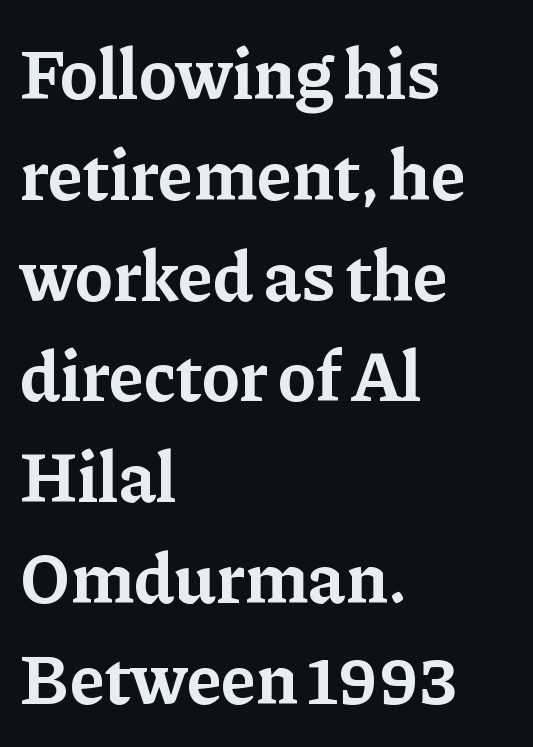
Q: Is the text bold? A: Yes.
Q: Is the text italic (slanted)? A: No, it is upright.
Q: Is the typeface a serif or a sans-serif typeface? A: Serif.
Q: Is the text underlined? A: No.
Q: How is the paragraph aligned? A: Left-aligned.
Q: Is the spacing between letters normal or unusually wide? A: Normal.
Q: Is the spacing between lines tight, normal or loose? A: Normal.
Q: Width (condensed, normal, or wide)? A: Normal.
Q: Stroke contrast? A: Low.
Q: x-height? A: Medium.
Q: Monospaced? A: No.
